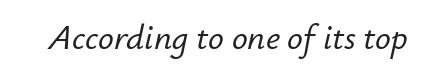
The image shows 35 px text type, italic (leaning right); set normal letter spacing, not underlined; low stroke contrast and a small x-height.
